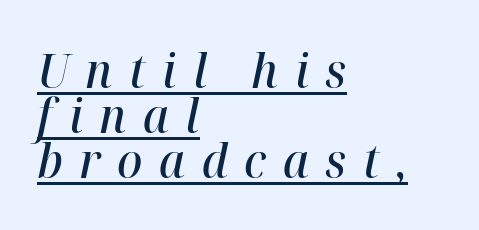
{"italic": "yes", "lean": "right", "slant_degrees": 12, "bold": "semi", "weight": "semibold", "width": "normal", "stroke_contrast": "high", "x_height": "medium", "monospaced": "no", "underline": "yes", "align": "left", "line_spacing": "tight", "line_spacing_ratio": 0.96, "letter_spacing": "wide", "letter_spacing_em": 0.35, "glyph_px": 47}
